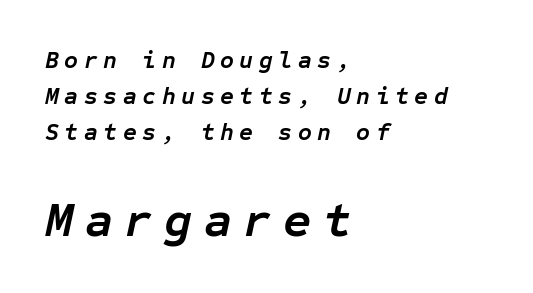
Q: Is the text bold? A: Yes.
Q: Is the text italic (slanted)? A: Yes, it leans right by about 12 degrees.
Q: Is the text underlined? A: No.
Q: How is the paragraph aligned? A: Left-aligned.
Q: Is the spacing between letters normal or unusually wide? A: Unusually wide.
Q: Is the spacing between lines tight, normal or loose? A: Normal.
Q: Which block of text is set in a larger size, the first (top) or the second (bottom)? A: The second (bottom) one.
Q: Width (condensed, normal, or wide)? A: Normal.
Q: Stroke contrast? A: Low.
Q: x-height? A: Medium.
Q: Monospaced? A: Yes.
